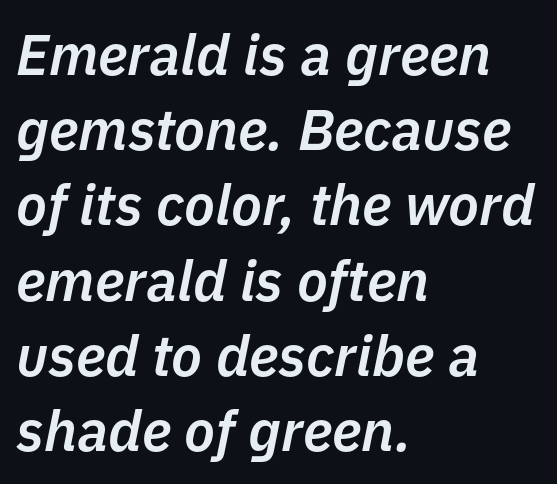
The image shows 57 px semibold type, italic (leaning right); set left-aligned, normal line spacing (1.32x), normal letter spacing, not underlined; low stroke contrast and a medium x-height.
